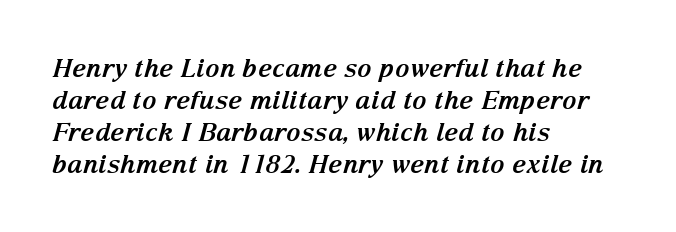
The gaps between neighbouring characters are ordinary and unremarkable. The lines in this sample share a left origin and differ only in where they stop. The whole block is typeset with a tilt. The rendering uses a bold face; every stroke is thick and dark. Anything drawn beneath the words? Only blank space. Leading matches the norm, producing a regular column.
